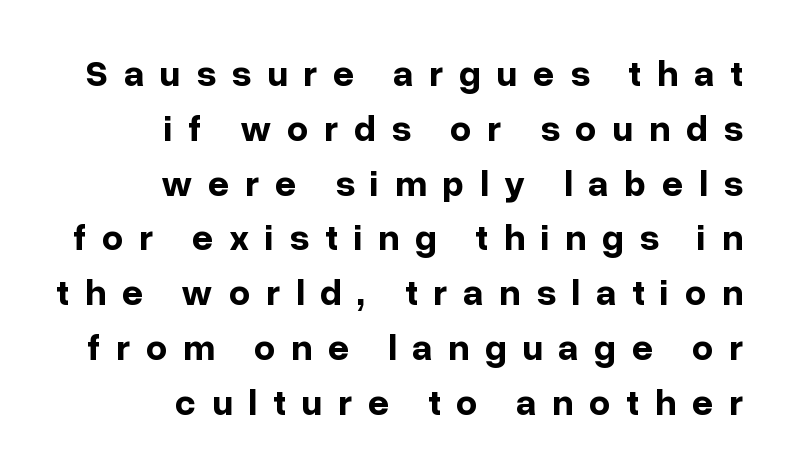
The image shows 37 px bold sans-serif type, upright; set right-aligned, normal line spacing (1.48x), unusually wide letter spacing (+0.42 em), not underlined; low stroke contrast and a medium x-height.
